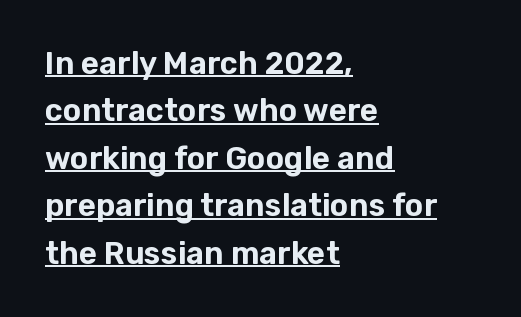
The image shows 31 px sans-serif type, upright; set left-aligned, normal line spacing (1.53x), normal letter spacing, underlined; low stroke contrast and a medium x-height.
